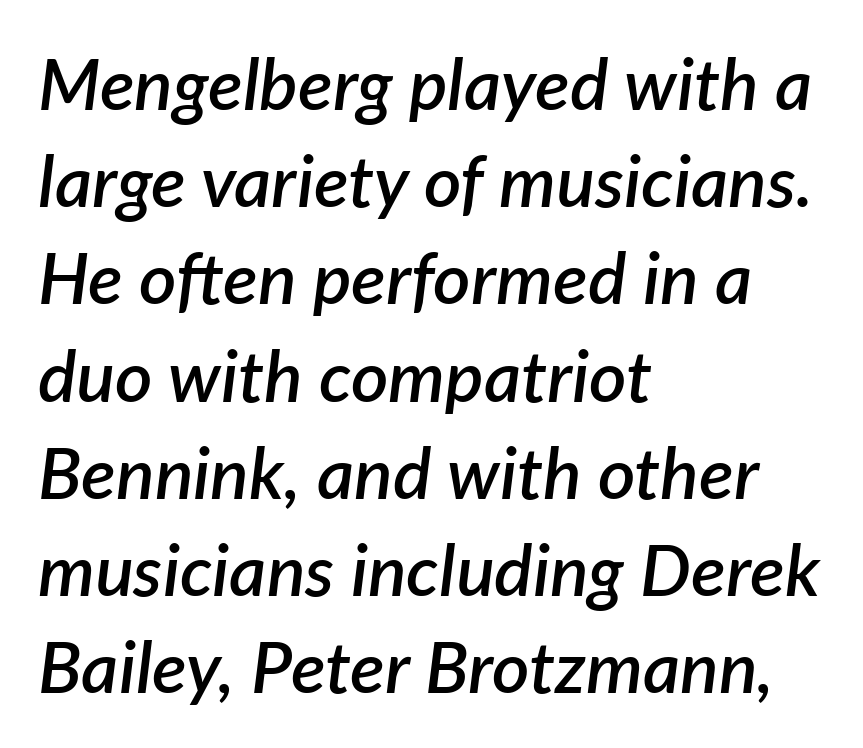
The image shows 72 px semibold type, italic (leaning right); set left-aligned, normal line spacing (1.35x), normal letter spacing, not underlined; low stroke contrast and a medium x-height.
